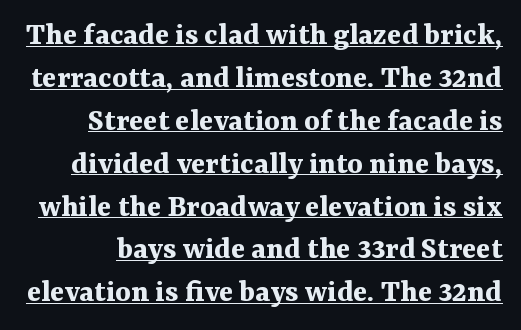
The image shows 33 px bold serif type, upright; set normal line spacing (1.3x), normal letter spacing, underlined; medium stroke contrast and a medium x-height.
